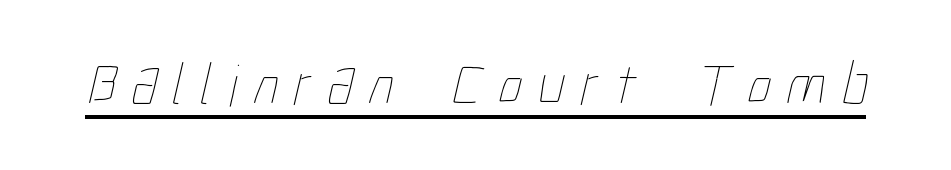
Q: Is the text bold? A: No.
Q: Is the text underlined? A: Yes.
Q: Is the spacing between letters normal or unusually wide? A: Unusually wide.
Q: Width (condensed, normal, or wide)? A: Condensed.
Q: Stroke contrast? A: Low.
Q: x-height? A: Medium.
Q: Monospaced? A: No.
